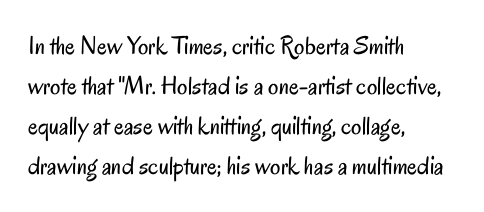
Q: Is the text bold? A: No.
Q: Is the text italic (slanted)? A: No, it is upright.
Q: Is the text underlined? A: No.
Q: How is the paragraph aligned? A: Left-aligned.
Q: Is the spacing between letters normal or unusually wide? A: Normal.
Q: Is the spacing between lines tight, normal or loose? A: Normal.
